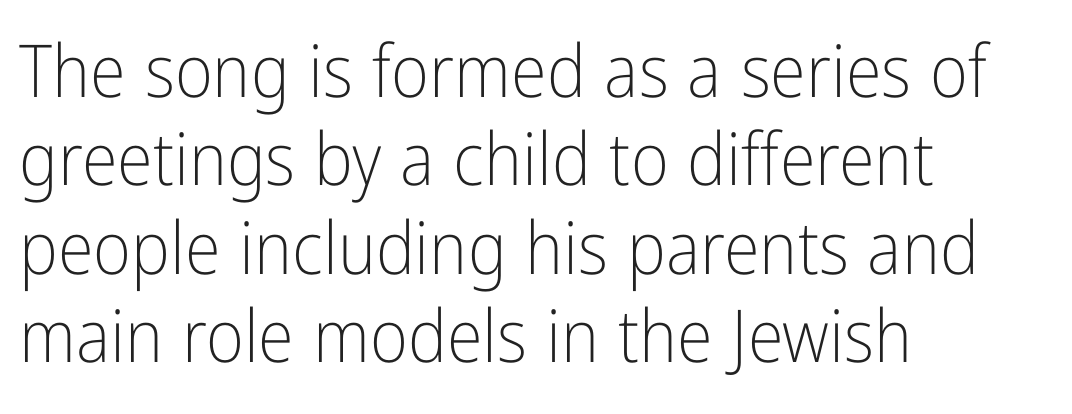
No extra ink here — the face is not bold. Italic? Not at all — the glyphs are vertical. Proportional: the letters do not fall into vertical columns. Compared with typical body copy, the letter spacing here is the same. These lines stack with their left ends in a neat column. The letters carry no serifs — their stems end cleanly without finishing strokes.
